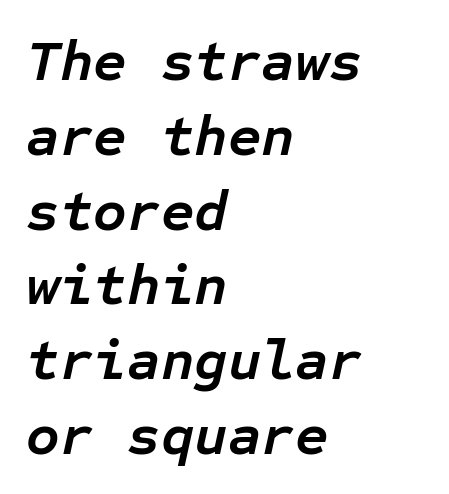
Q: Is the text bold? A: Yes.
Q: Is the text italic (slanted)? A: Yes, it leans right by about 12 degrees.
Q: Is the text underlined? A: No.
Q: How is the paragraph aligned? A: Left-aligned.
Q: Is the spacing between letters normal or unusually wide? A: Normal.
Q: Is the spacing between lines tight, normal or loose? A: Normal.
Q: Width (condensed, normal, or wide)? A: Normal.
Q: Stroke contrast? A: Low.
Q: x-height? A: Medium.
Q: Monospaced? A: Yes.
